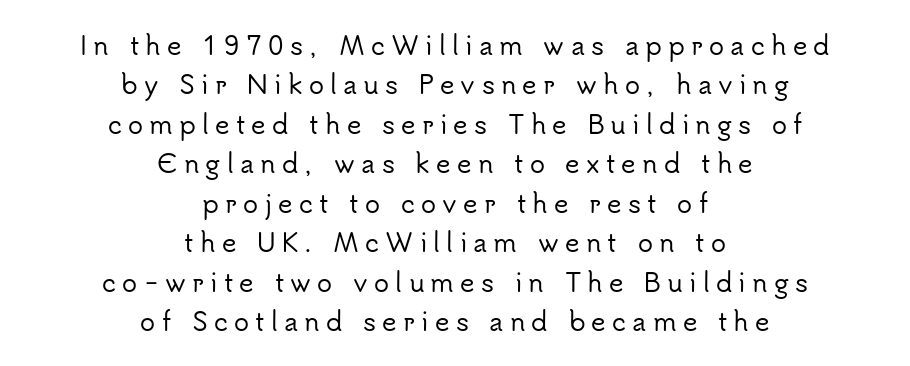
The image shows 25 px text type, upright; set centered, normal line spacing (1.58x), unusually wide letter spacing (+0.25 em), not underlined.
